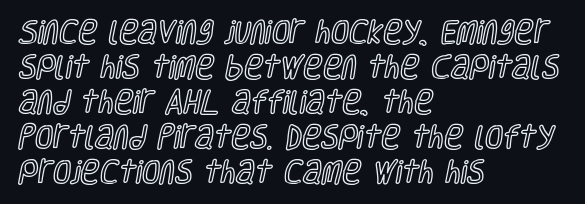
The image shows 26 px text type; set left-aligned, normal line spacing (1.35x), normal letter spacing, not underlined.
